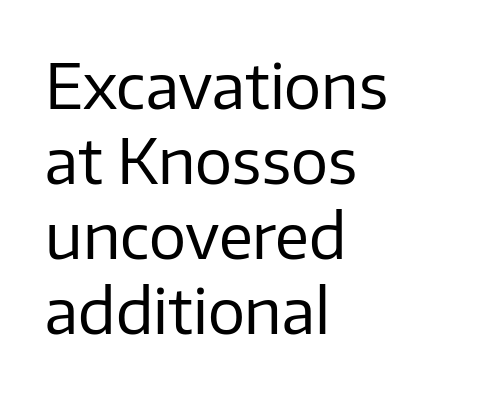
Vertical strokes here are truly vertical. The face used here is proportionally spaced, like ordinary book or web type. Characters follow at the spacing the type designer built in. This sample uses a sans-serif face.
